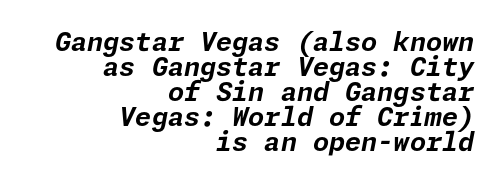
The image shows 26 px bold type, italic (leaning right); set right-aligned, tight line spacing (0.96x), normal letter spacing, not underlined.
